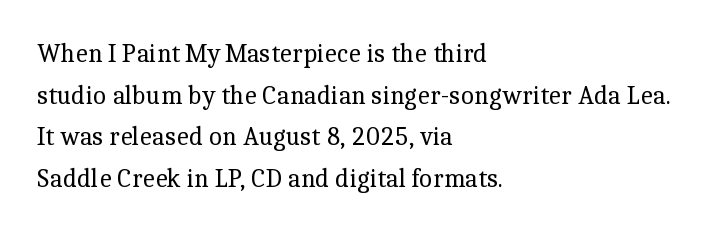
Rule under the text: the space is simply empty. One-word summary of the alignment: left. Stroke thickness stays within the range of a standard reading face or lighter. Rows of type keep a routine distance in the vertical direction. Ascenders rise straight up at ninety degrees. The tracking reads as untouched default to a designer's eye.
